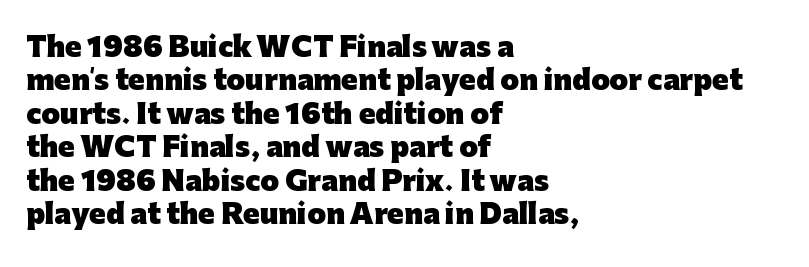
There is no visible air inserted between adjacent glyphs. Compared with a centered layout, this one pins lines to the left instead. The strokes are fattened all the way to bold. A typesetter would mark this as roman, not italic. The words here are not underlined.
